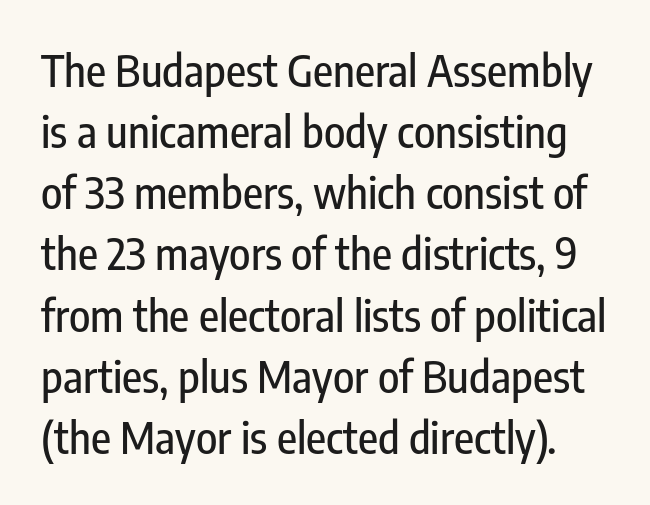
The image shows 44 px condensed sans-serif type, upright; set normal line spacing (1.39x), normal letter spacing, not underlined; low stroke contrast and a medium x-height.
